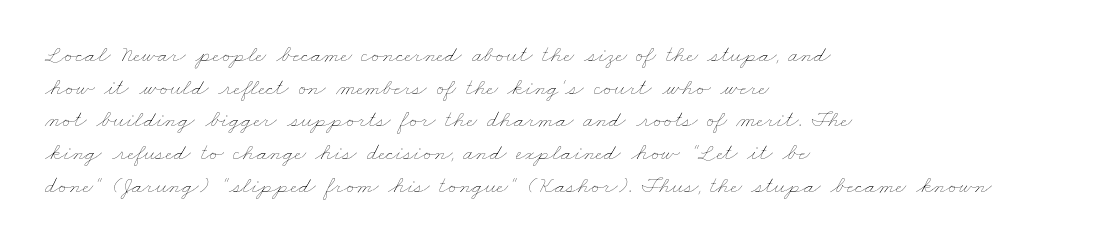
On a weight scale, this lands at 450 or below. The type is set solid horizontally, with unmodified tracking. Every row of glyphs begins at an identical x-position on the left. This rendering features lettering with no underline.
